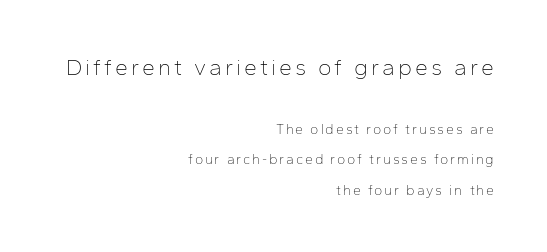
Reading down the column, the eye jumps a long way to each next line. Short and long lines alike share a common ending point at right. The glyphs are unaccompanied by any horizontal stroke below them. The strokes carry an ordinary text weight at most. Quick note: not italic, upright.
